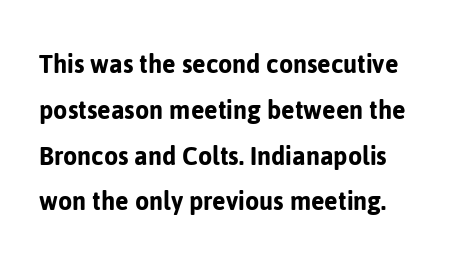
{"serif": "no", "italic": "no", "width": "normal", "stroke_contrast": "low", "x_height": "medium", "monospaced": "no", "underline": "no", "line_spacing": "normal", "line_spacing_ratio": 1.58, "letter_spacing": "normal", "letter_spacing_em": 0.0, "glyph_px": 29}
